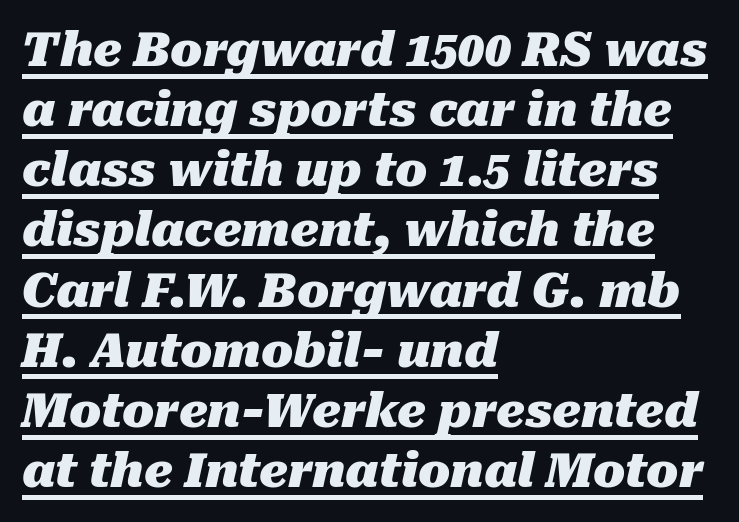
Its strokes are broad and dark, the hallmark of bold type. You could not count columns in this text — the font is proportionally spaced. The rendering anchors every line to the left-hand side. A continuous stroke trails under the words, as in a hyperlink. Spacing between characters is what you'd get straight out of the box.
